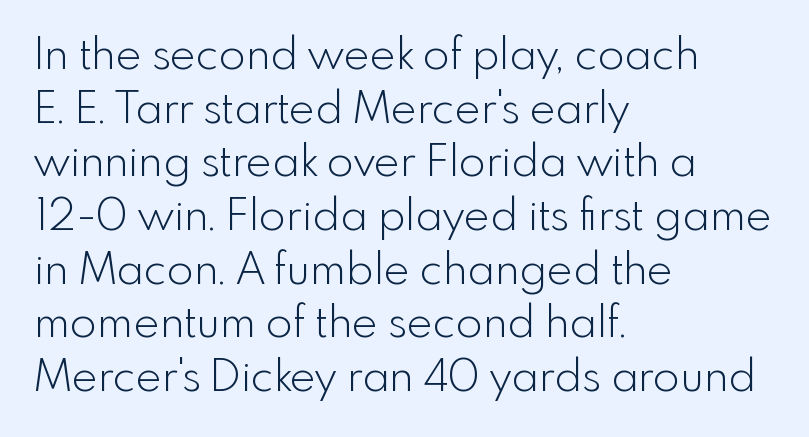
Q: Is the text bold? A: No.
Q: Is the text italic (slanted)? A: No, it is upright.
Q: Is the typeface a serif or a sans-serif typeface? A: Sans-serif.
Q: Is the text underlined? A: No.
Q: How is the paragraph aligned? A: Left-aligned.
Q: Is the spacing between letters normal or unusually wide? A: Normal.
Q: Width (condensed, normal, or wide)? A: Normal.
Q: x-height? A: Small.
Q: Monospaced? A: No.
